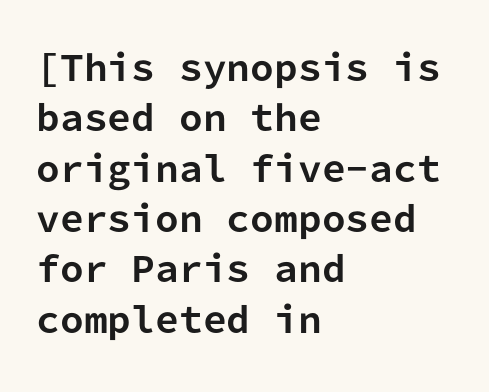
The image shows 34 px bold sans-serif type, upright, monospaced; set left-aligned, normal line spacing (1.48x), normal letter spacing, not underlined; low stroke contrast and a medium x-height.
